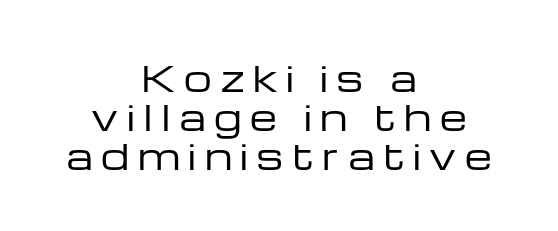
The image shows 35 px regular-weight, wide sans-serif type, upright; set centered, tight line spacing (1.11x), unusually wide letter spacing (+0.24 em), not underlined; low stroke contrast and a medium x-height.
